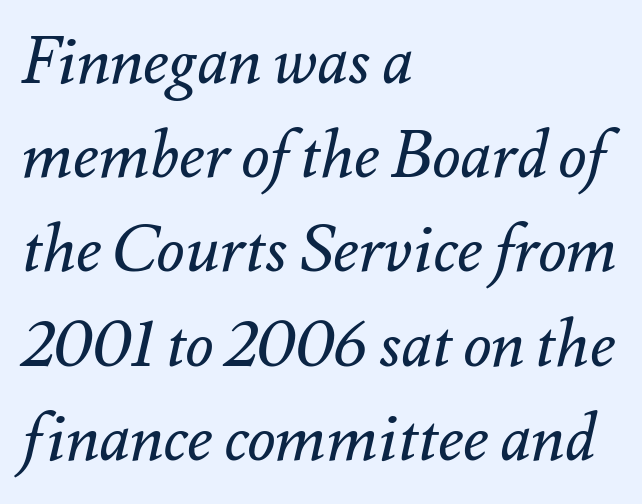
The image shows 65 px regular-weight type, italic (leaning right); set left-aligned, normal line spacing (1.45x), normal letter spacing, not underlined; medium stroke contrast and a small x-height.
